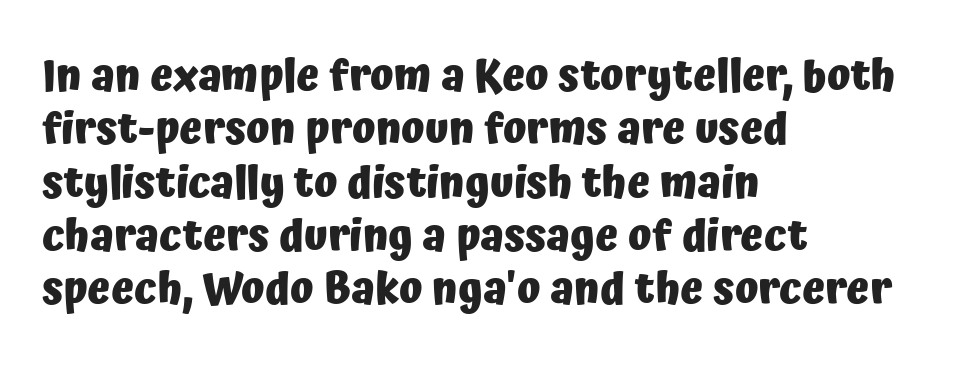
The rendering uses natural spacing where letterforms have individual widths. A dark, heavy texture on the line: the type is bold. The glyphs in this specimen are sans serif. Observe the ordinary spacing: letters are neighbours, not strangers. The foot of each line stays bare and open. Caption: multi-line text, flush left, ragged right.
